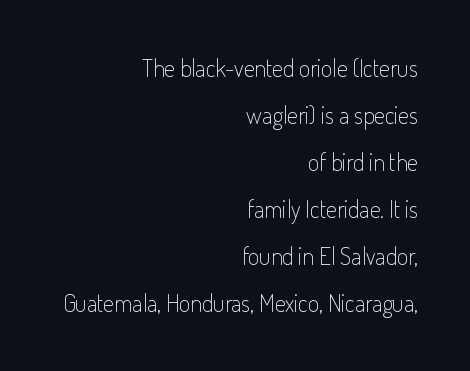
The image shows 24 px text type, upright; set right-aligned, loose line spacing (1.96x), normal letter spacing, not underlined.
